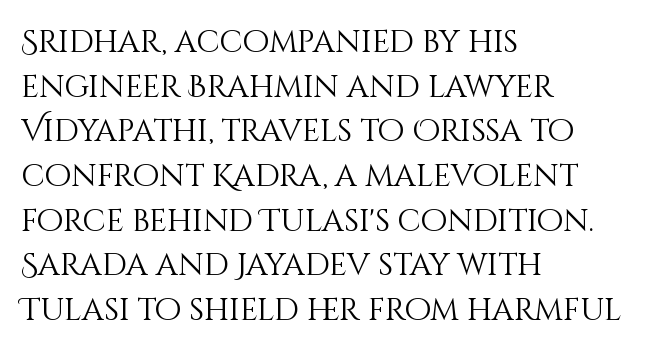
The image shows 31 px light type, upright; set left-aligned, normal line spacing (1.44x), normal letter spacing, not underlined; medium stroke contrast and a large x-height.
